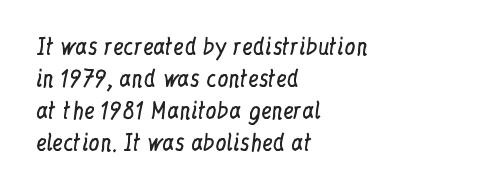
{"bold": "no", "underline": "no", "align": "left", "line_spacing": "normal", "line_spacing_ratio": 1.45, "letter_spacing": "normal", "letter_spacing_em": 0.0, "glyph_px": 22}
